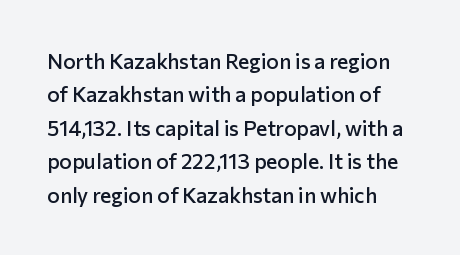
{"italic": "no", "bold": "semi", "underline": "no", "line_spacing": "normal", "line_spacing_ratio": 1.59, "letter_spacing": "normal", "letter_spacing_em": 0.0, "glyph_px": 21}
